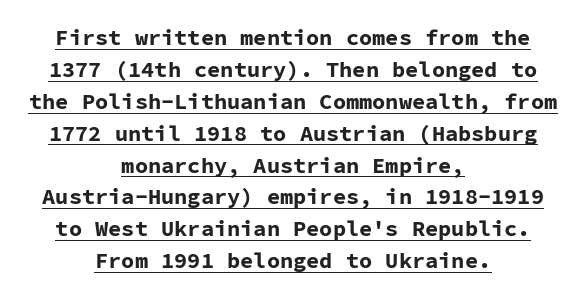
Tracking value appears to be zero — textbook default spacing. The designer left line spacing at the default. The sample has been set heavy, in full bold. The lines are quadded center. In terms of posture, this sample is upright. In designer terms, the underline attribute is active on this setting.
